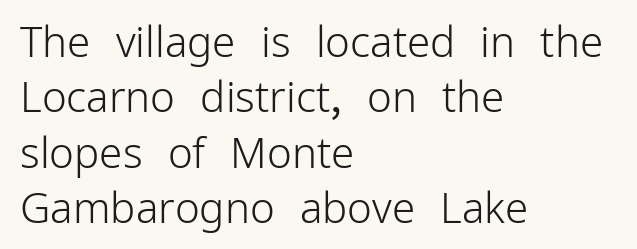
{"serif": "no", "italic": "no", "bold": "no", "weight": "light", "width": "normal", "stroke_contrast": "low", "x_height": "medium", "monospaced": "no", "underline": "no", "align": "left", "line_spacing": "normal", "line_spacing_ratio": 1.32, "letter_spacing": "normal", "letter_spacing_em": 0.0, "glyph_px": 42}
